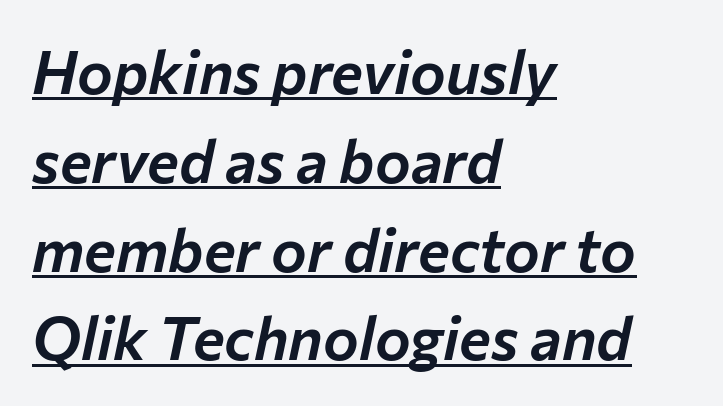
Q: Is the text italic (slanted)? A: Yes, it leans right by about 12 degrees.
Q: Is the text underlined? A: Yes.
Q: How is the paragraph aligned? A: Left-aligned.
Q: Is the spacing between letters normal or unusually wide? A: Normal.
Q: Is the spacing between lines tight, normal or loose? A: Normal.
Q: Width (condensed, normal, or wide)? A: Normal.
Q: Stroke contrast? A: Low.
Q: x-height? A: Medium.
Q: Monospaced? A: No.
